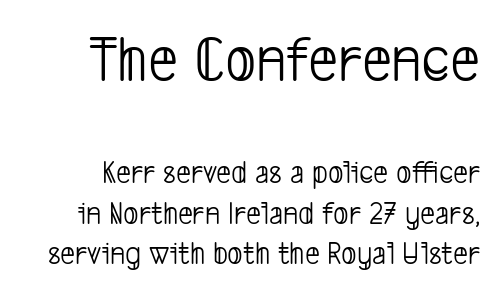
Q: Is the text bold? A: No.
Q: Is the typeface a serif or a sans-serif typeface? A: Sans-serif.
Q: Is the text underlined? A: No.
Q: How is the paragraph aligned? A: Right-aligned.
Q: Is the spacing between letters normal or unusually wide? A: Normal.
Q: Which block of text is set in a larger size, the first (top) or the second (bottom)? A: The first (top) one.
Q: Width (condensed, normal, or wide)? A: Condensed.
Q: Stroke contrast? A: Low.
Q: x-height? A: Medium.
Q: Monospaced? A: No.
